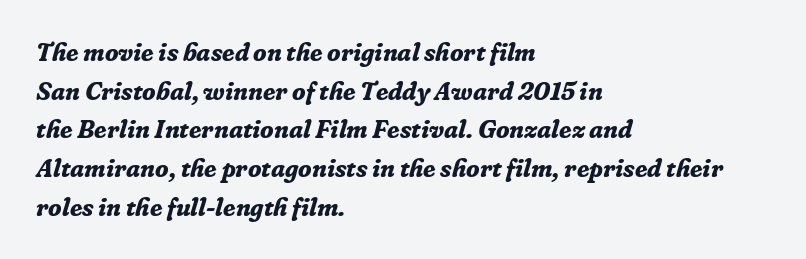
{"italic": "yes", "lean": "right", "slant_degrees": 16, "bold": "yes", "underline": "no", "align": "left", "line_spacing": "normal", "line_spacing_ratio": 1.55, "letter_spacing": "normal", "letter_spacing_em": 0.0, "glyph_px": 25}
